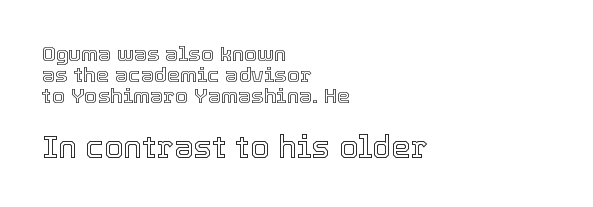
Horizontal alignment here is leftward, the default for most running prose. Here the designer chose a conventional face with non-uniform glyph widths. In terms of letterspacing, this is plain default setting. Which chunk is bigger? The second one — the bottom block dwarfs the top. Each new line begins almost immediately beneath the previous one.
